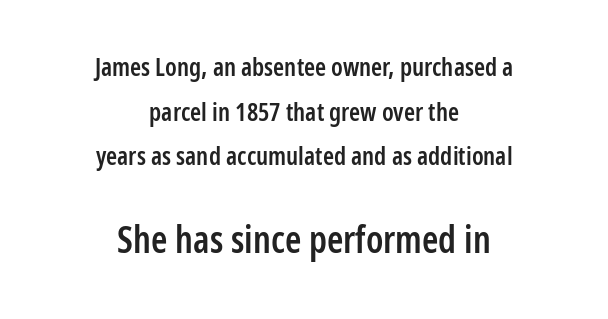
Students, this is semibold: more ink than regular, less than bold. In terms of letterform style, serifs are entirely absent. Designer's note — italics off, roman on. Each letter keeps its own natural width here, so spacing adapts to shape. Short and long lines alike share a common midpoint. The passage shown begins with its smaller block and ends with its larger one.
